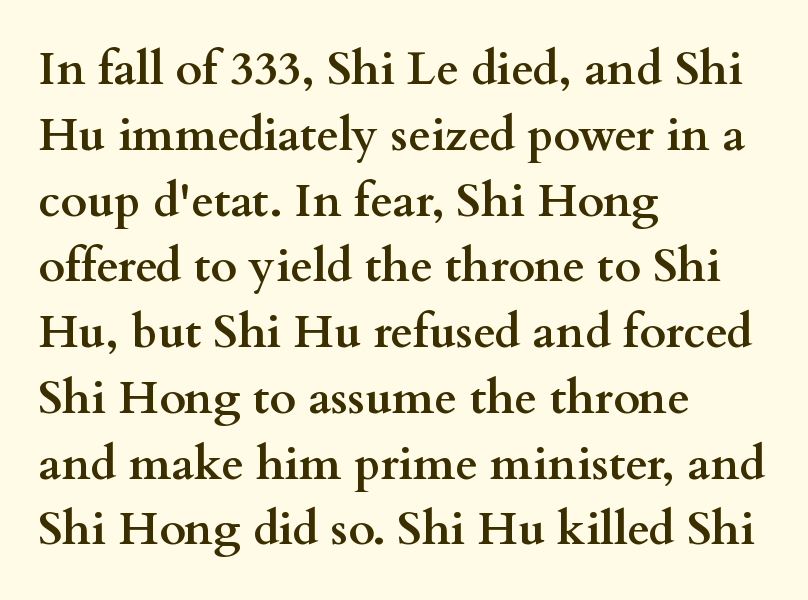
{"serif": "yes", "italic": "no", "bold": "yes", "weight": "semibold", "width": "wide", "stroke_contrast": "medium", "x_height": "small", "monospaced": "no", "underline": "no", "align": "left", "line_spacing": "normal", "line_spacing_ratio": 1.43, "letter_spacing": "normal", "letter_spacing_em": 0.0, "glyph_px": 46}
